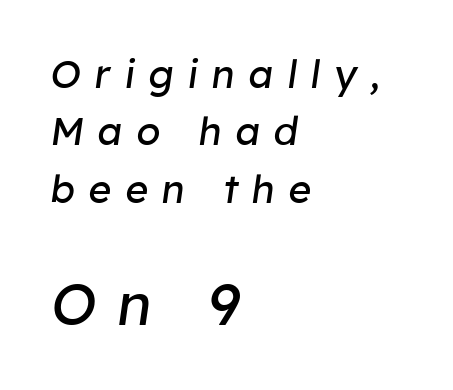
{"italic": "yes", "lean": "right", "slant_degrees": 8, "bold": "no", "weight": "regular", "width": "normal", "stroke_contrast": "low", "x_height": "medium", "monospaced": "no", "underline": "no", "align": "left", "line_spacing": "normal", "line_spacing_ratio": 1.47, "letter_spacing": "wide", "letter_spacing_em": 0.35, "larger_block": "second", "size_ratio": 1.49, "glyph_px": 58}
